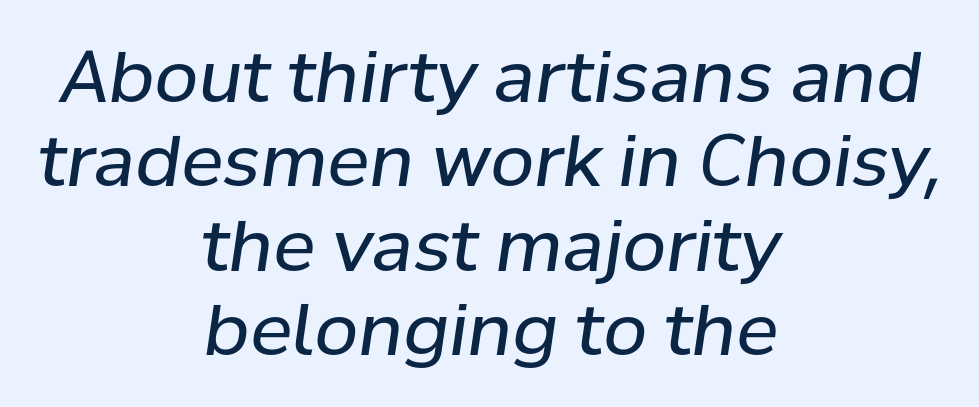
The string is rendered with underlining switched off. The letterforms sit shoulder to shoulder at normal distance. The rendering uses natural spacing where letterforms have individual widths. Does the lettering tilt? It does — this is italic. Each stroke keeps to a modest, everyday thickness or less. Layout note: lines centered.
